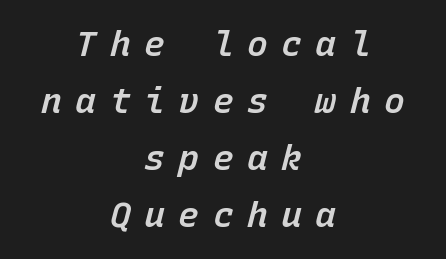
Q: Is the text bold? A: Semi-bold.
Q: Is the text italic (slanted)? A: Yes, it leans right by about 15 degrees.
Q: Is the text underlined? A: No.
Q: How is the paragraph aligned? A: Centered.
Q: Is the spacing between letters normal or unusually wide? A: Unusually wide.
Q: Is the spacing between lines tight, normal or loose? A: Normal.
Q: Width (condensed, normal, or wide)? A: Normal.
Q: Stroke contrast? A: Low.
Q: x-height? A: Medium.
Q: Monospaced? A: Yes.
